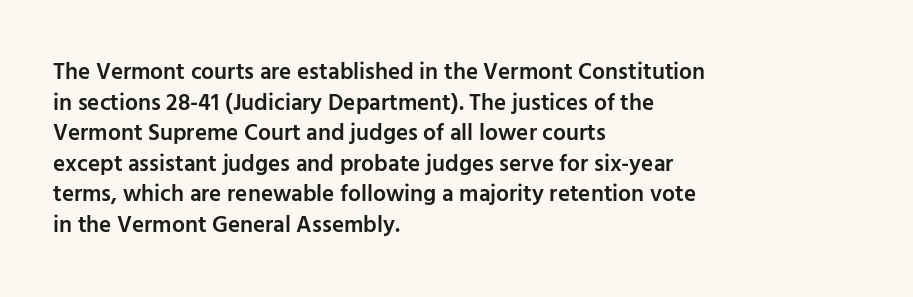
Is there any slant? The stems are plumb. The leading is moderate, giving the passage an even texture. A bit beefed up — I'd call it semibold rather than bold. No word sits above an underline. Characters follow at the spacing the type designer built in. Compared with a centered layout, this one pins lines to the left instead.
